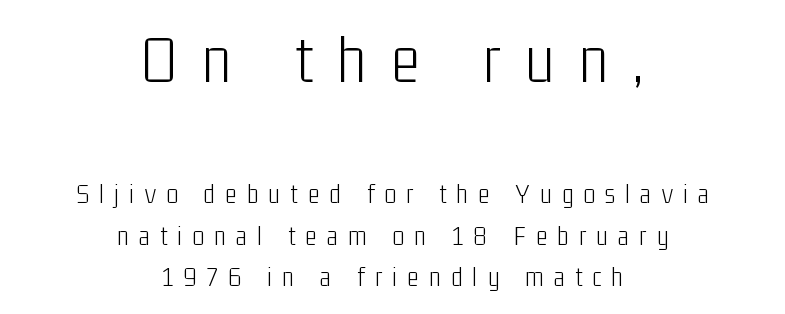
The image shows 69 px light, condensed sans-serif type, upright; set centered, normal line spacing (1.48x), unusually wide letter spacing (+0.36 em), not underlined; the first (top) block is 2.46x larger; low stroke contrast and a medium x-height.
